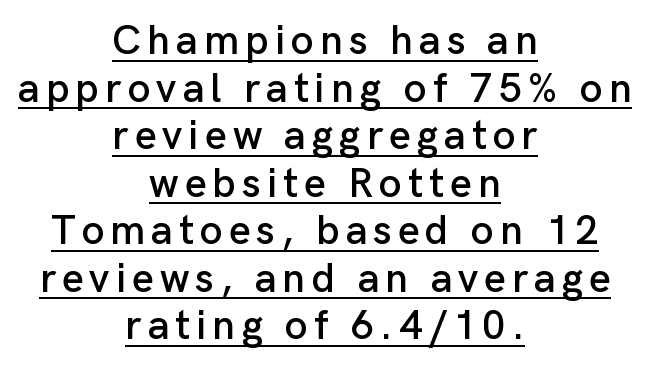
Layout note: lines centered. When letters stand straight like this, we call the style roman or upright. Glance below the letters and you will spot a drawn line. Font category for this specimen: sans-serif.
